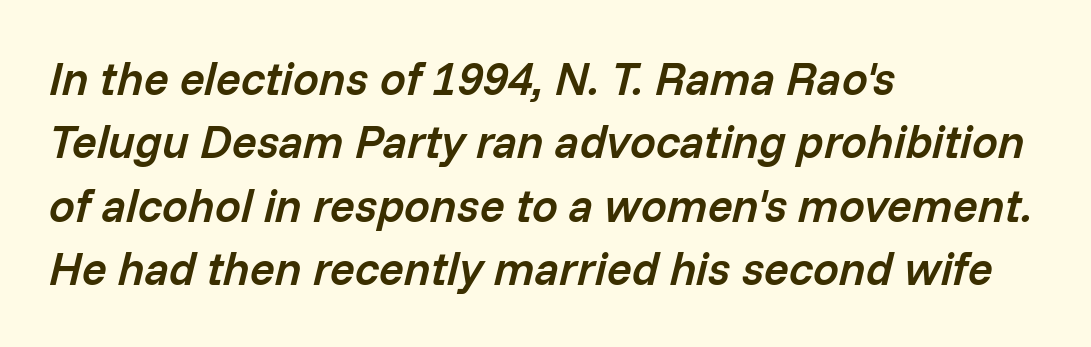
Q: Is the text bold? A: Semi-bold.
Q: Is the text italic (slanted)? A: Yes, it leans right by about 14 degrees.
Q: Is the text underlined? A: No.
Q: How is the paragraph aligned? A: Left-aligned.
Q: Is the spacing between letters normal or unusually wide? A: Normal.
Q: Is the spacing between lines tight, normal or loose? A: Normal.
Q: Width (condensed, normal, or wide)? A: Normal.
Q: Stroke contrast? A: Low.
Q: x-height? A: Medium.
Q: Monospaced? A: No.
